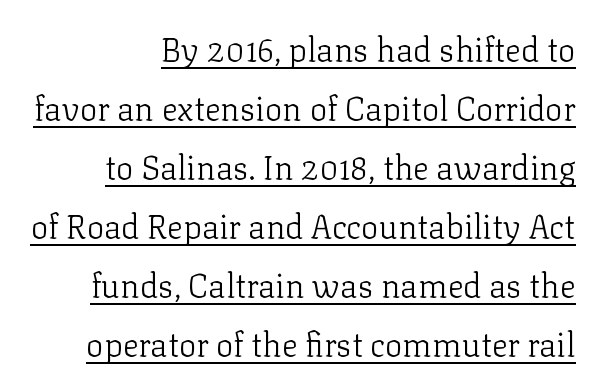
{"serif": "yes", "italic": "no", "bold": "no", "weight": "light", "width": "normal", "stroke_contrast": "low", "x_height": "medium", "monospaced": "no", "underline": "yes", "align": "right", "line_spacing_ratio": 1.79, "letter_spacing": "normal", "letter_spacing_em": 0.0, "glyph_px": 33}
